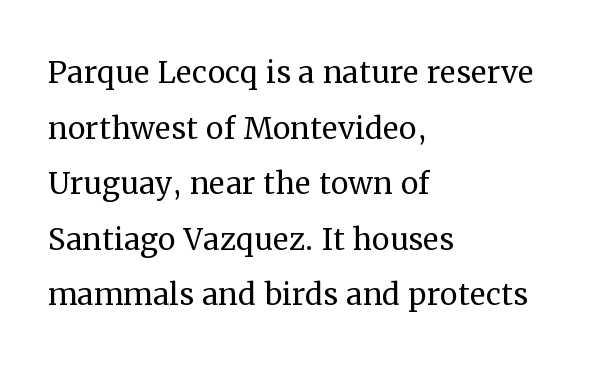
The image shows 40 px regular-weight serif type, upright; set left-aligned, normal line spacing (1.39x), normal letter spacing, not underlined; medium stroke contrast and a medium x-height.
